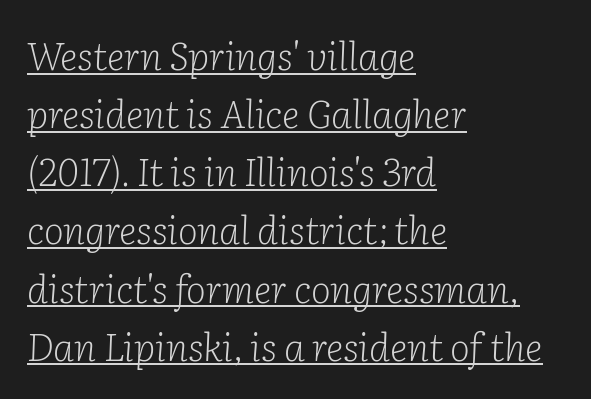
The leading is moderate, giving the passage an even texture. There's an unmistakable incline to the writing here. Type style note: has serifs. No letter is thick-stroked: the sample isn't bold. Does the copy run flush right? No — it runs flush left.
